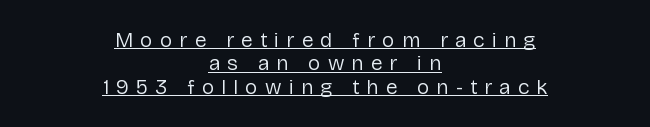
Somebody hit Ctrl+U on this one — the words are underlined. Unbolded letterforms with no extra heft. Very little white space separates one row of letters from the next. If you folded the block vertically in half, each line would mirror itself in length.
